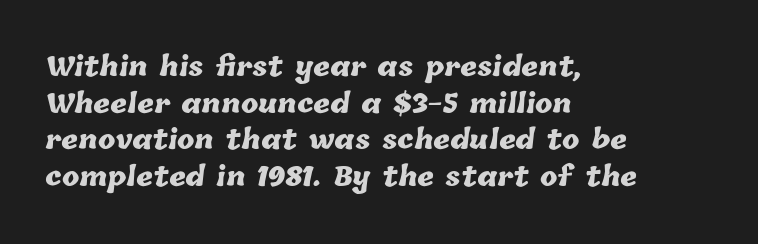
Quick note: interline space is typical. This rendering leaves character spacing at its baseline value. The characters look thick and weighty, a clear bold. The foot of each line stays bare and open. This sample is left-justified, so line endings fall wherever the words run out.
